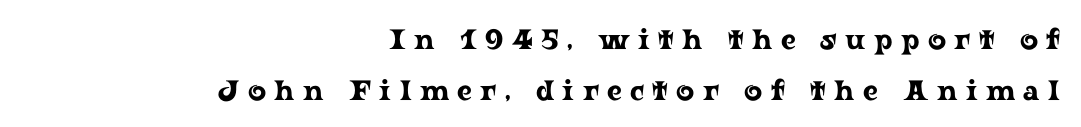
Typographically, this falls in the serif category. Compared with a flush-left layout, this one pins lines to the opposite, right side. Every stem runs plumb, perpendicular to the baseline. Think of a printed novel: that variable character pitch is what you see here. The tracking jumps out immediately: characters are airy and widely separated. Descenders hang freely into open space.
